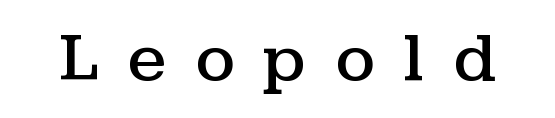
Characters follow at a spacing far wider than the type designer built in. Think of a printed novel: that variable character pitch is what you see here. Designer's note — italics off, roman on. Underline: absent. Each letter's strokes conclude with small projecting serifs.
